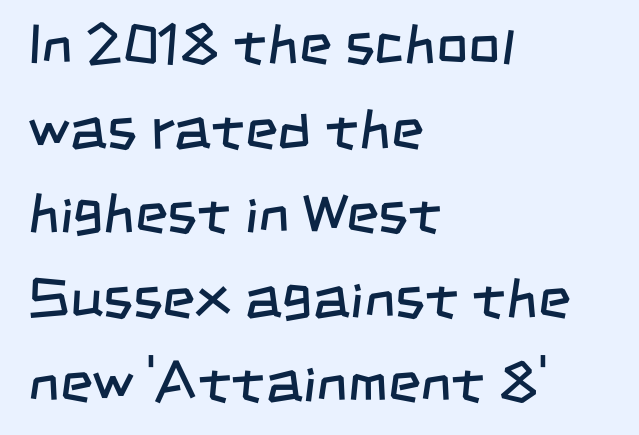
Think standard paragraph weight, or any step lighter than that. The face used here is rendered with its standard letterfit. Regarding serifs, this sample does without them. Vertically, the passage feels balanced, rows spaced as you'd expect.
